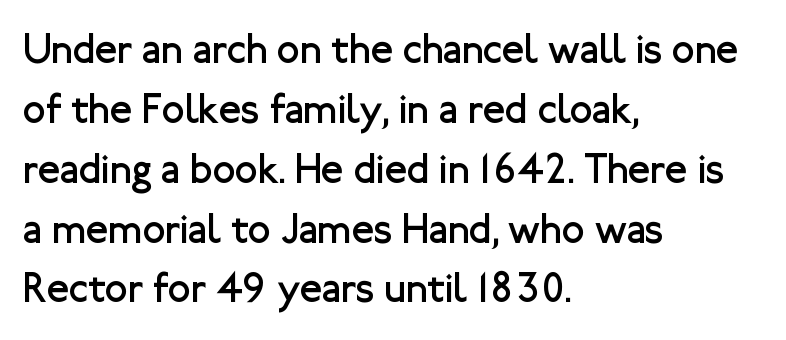
The image shows 41 px regular-weight sans-serif type, upright; set left-aligned, normal line spacing (1.46x), normal letter spacing, not underlined; low stroke contrast and a medium x-height.
